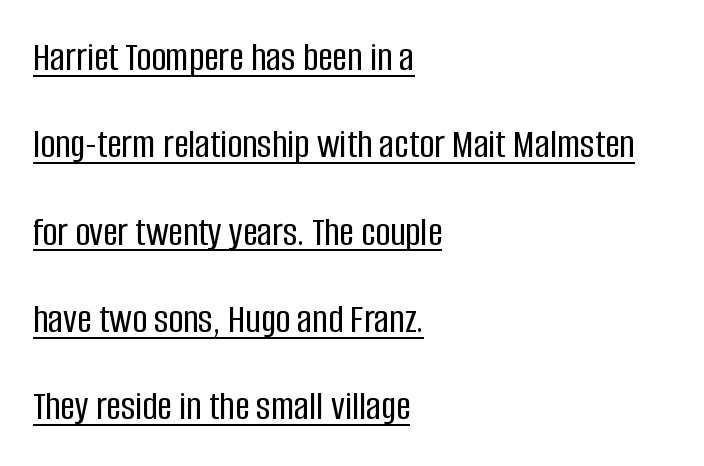
Q: Is the text italic (slanted)? A: No, it is upright.
Q: Is the typeface a serif or a sans-serif typeface? A: Sans-serif.
Q: Is the text underlined? A: Yes.
Q: How is the paragraph aligned? A: Left-aligned.
Q: Is the spacing between letters normal or unusually wide? A: Normal.
Q: Is the spacing between lines tight, normal or loose? A: Loose.
Q: Width (condensed, normal, or wide)? A: Condensed.
Q: Stroke contrast? A: Low.
Q: x-height? A: Large.
Q: Monospaced? A: No.
